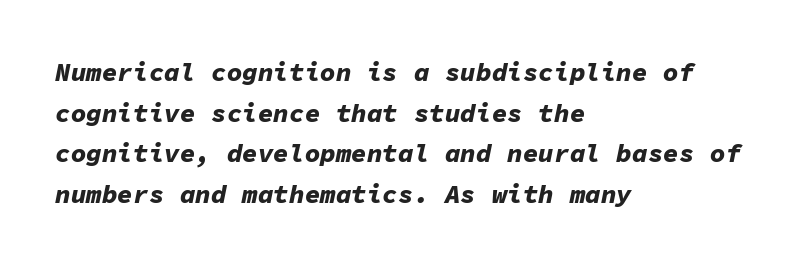
{"italic": "yes", "lean": "right", "slant_degrees": 11, "bold": "yes", "underline": "no", "align": "left", "line_spacing": "normal", "line_spacing_ratio": 1.56, "letter_spacing": "normal", "letter_spacing_em": 0.0, "glyph_px": 26}
